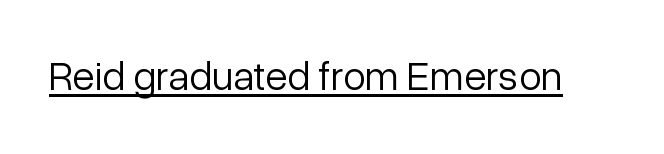
When letters stand straight like this, we call the style roman or upright. Nothing sits at the stroke ends, so this counts as sans-serif. The rendering uses the underline text-decoration. Caption: face not bold, strokes unweighted.
